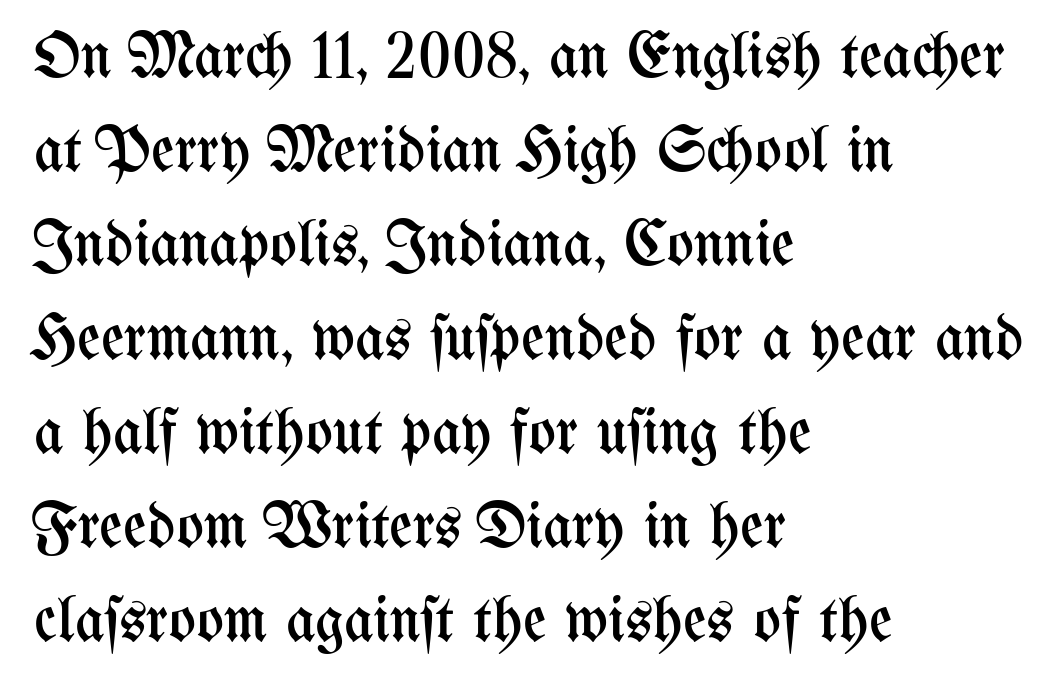
Q: Is the text bold? A: No.
Q: Is the text italic (slanted)? A: No, it is upright.
Q: Is the text underlined? A: No.
Q: How is the paragraph aligned? A: Left-aligned.
Q: Is the spacing between letters normal or unusually wide? A: Normal.
Q: Is the spacing between lines tight, normal or loose? A: Normal.
Q: Width (condensed, normal, or wide)? A: Condensed.
Q: Stroke contrast? A: Medium.
Q: x-height? A: Medium.
Q: Monospaced? A: No.
